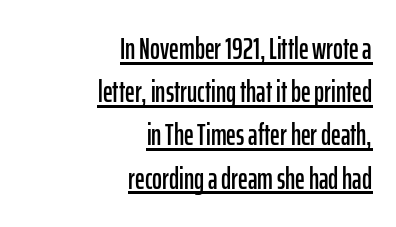
The image shows 30 px condensed sans-serif type, upright; set right-aligned, normal line spacing (1.44x), normal letter spacing, underlined; low stroke contrast and a medium x-height.
